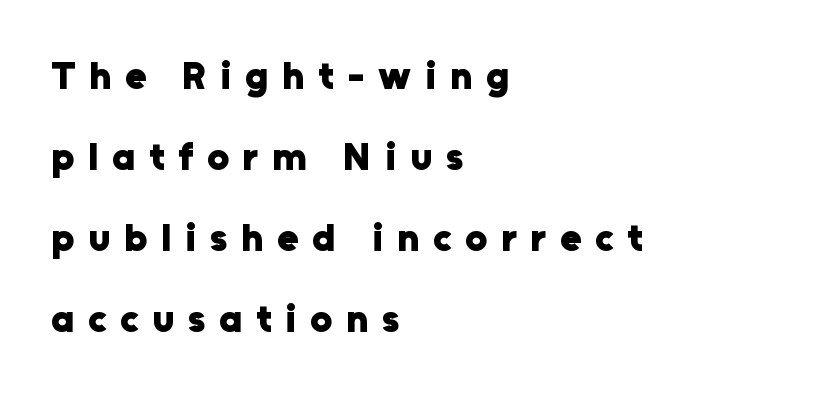
The image shows 39 px heavy sans-serif type, upright; set left-aligned, loose line spacing (2.08x), unusually wide letter spacing (+0.35 em), not underlined; low stroke contrast and a medium x-height.
